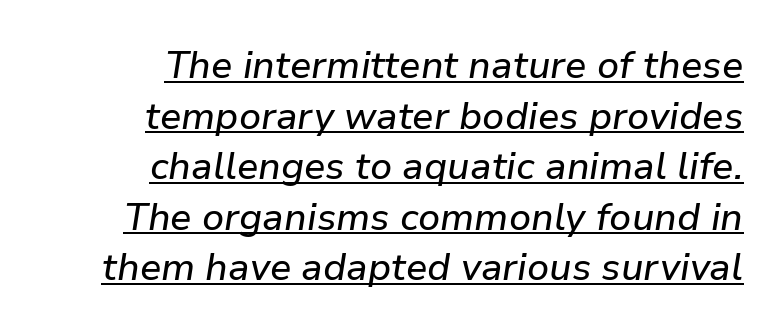
The glyphs look as if they've been sheared to an angle. Each line ends at the same right margin while the left side varies. Tracking value appears to be zero — textbook default spacing. Successive baselines arrive at the customary interval. The passage shown is typed in a proportional face where columns would drift. The specimen includes a rule beneath the text block's lines.
